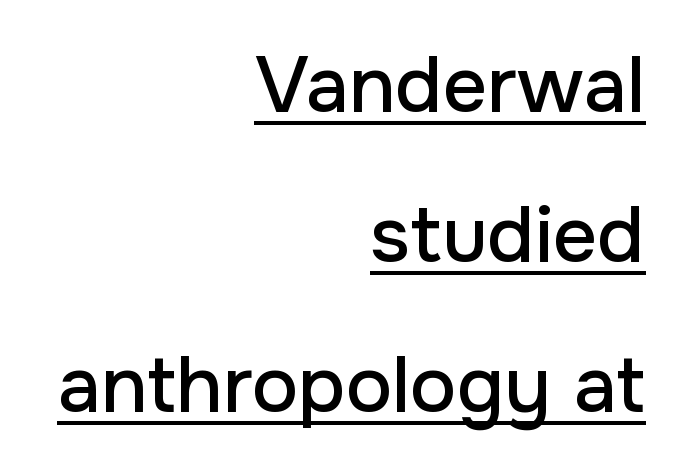
{"serif": "no", "italic": "no", "width": "normal", "stroke_contrast": "low", "x_height": "medium", "monospaced": "no", "underline": "yes", "align": "right", "line_spacing": "loose", "line_spacing_ratio": 1.92, "letter_spacing": "normal", "letter_spacing_em": 0.0, "glyph_px": 78}
